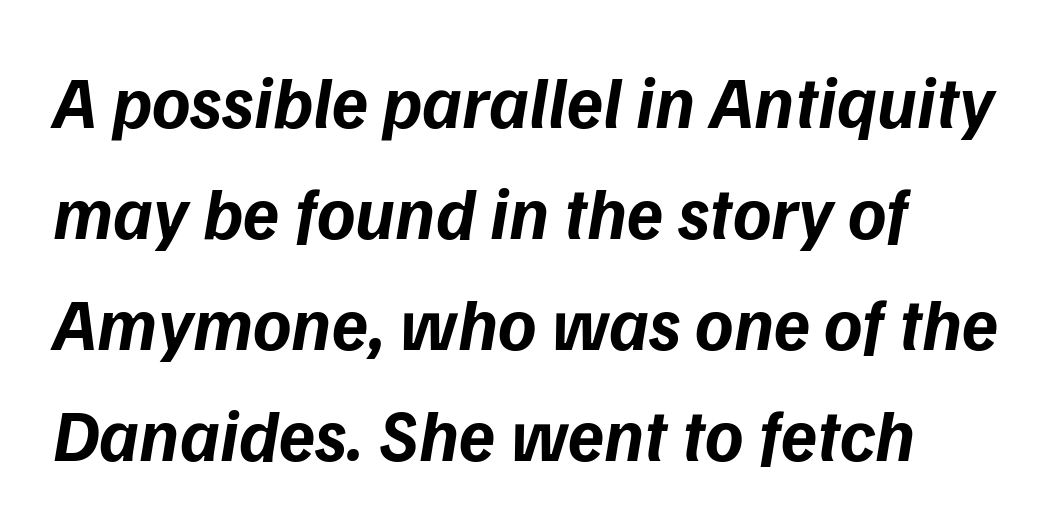
Leftover space on each line is placed entirely after the last word. Proportional: the letters do not fall into vertical columns. Caption: standard tracking, unaltered. The typeface chosen for these lines omits serifs. Clear beneath every line of the passage.
